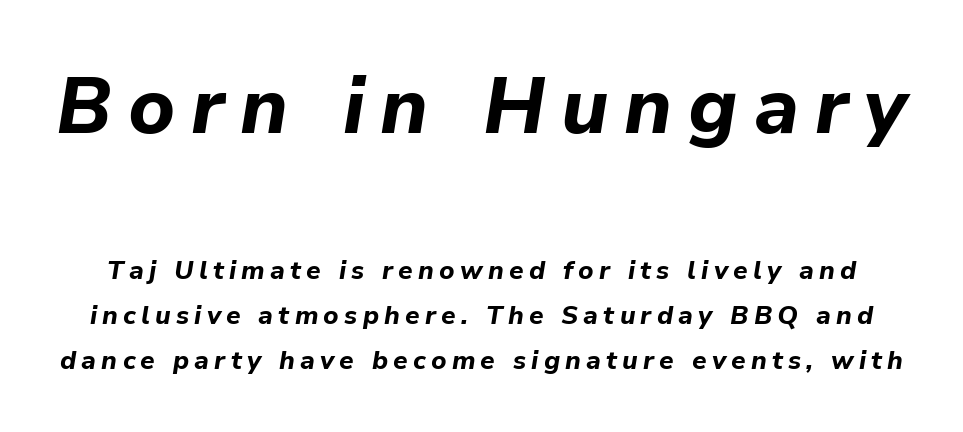
{"italic": "yes", "lean": "right", "slant_degrees": 9, "bold": "yes", "weight": "bold", "width": "normal", "stroke_contrast": "low", "x_height": "medium", "monospaced": "no", "underline": "no", "line_spacing_ratio": 1.72, "letter_spacing": "wide", "letter_spacing_em": 0.2, "larger_block": "first", "size_ratio": 3.04, "glyph_px": 79}
